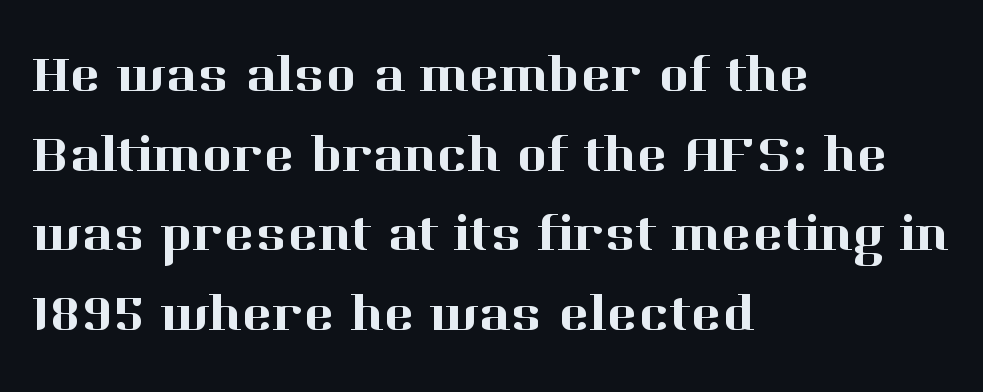
The image shows 52 px serif type, upright; set left-aligned, normal line spacing (1.53x), normal letter spacing, not underlined; high stroke contrast and a medium x-height.
